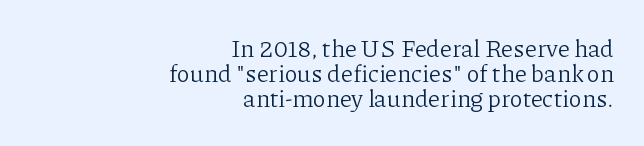
Casual observation: everything's shoved over to the right. Leading: reduced. Tall strokes in this sample are plumb rather than angled. Observe the ordinary spacing: letters are neighbours, not strangers. Unbolded letterforms with no extra heft. Any mark beneath the type? The region is blank.
